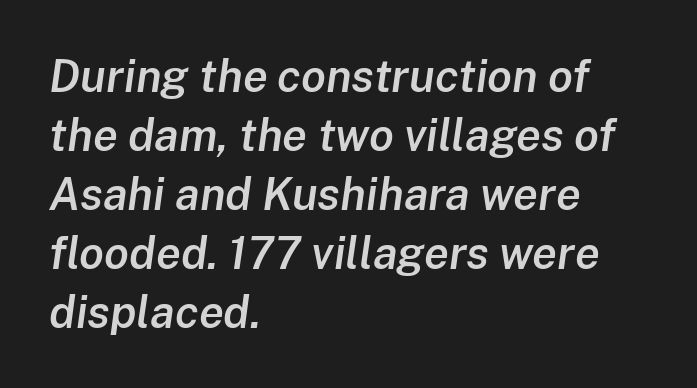
The image shows 45 px semibold type, italic (leaning right); set left-aligned, normal line spacing (1.31x), normal letter spacing, not underlined; low stroke contrast and a medium x-height.
